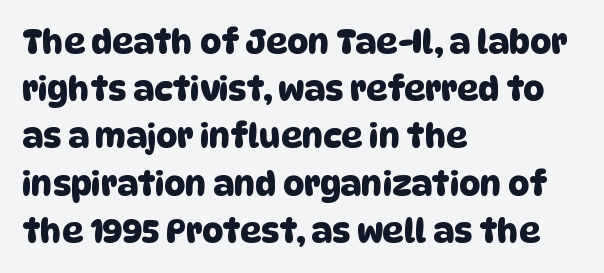
{"serif": "no", "width": "normal", "stroke_contrast": "low", "x_height": "large", "monospaced": "no", "underline": "no", "align": "left", "line_spacing": "normal", "line_spacing_ratio": 1.43, "letter_spacing": "normal", "letter_spacing_em": 0.0, "glyph_px": 33}
